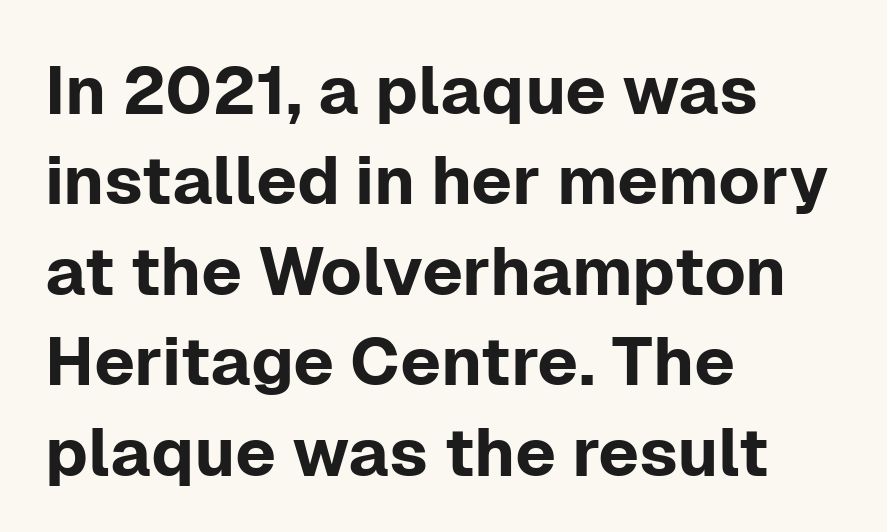
The image shows 68 px sans-serif type, upright; set left-aligned, normal line spacing (1.33x), normal letter spacing, not underlined; low stroke contrast and a medium x-height.
